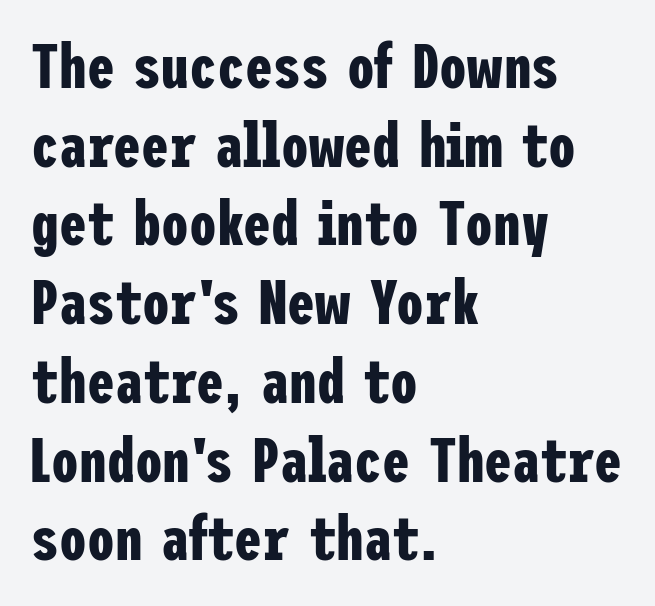
The image shows 62 px bold, condensed sans-serif type, upright; set left-aligned, normal line spacing (1.27x), normal letter spacing, not underlined; low stroke contrast and a medium x-height.
